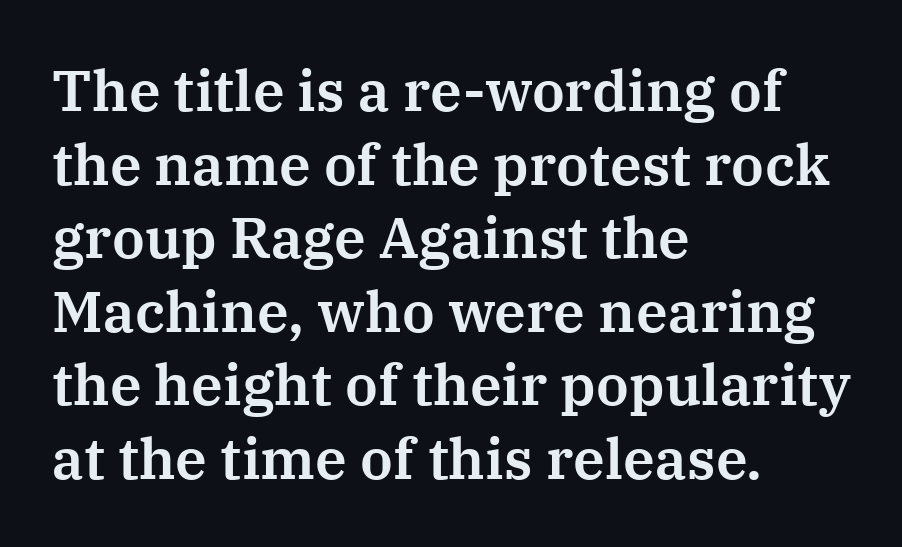
{"serif": "yes", "italic": "no", "width": "normal", "stroke_contrast": "medium", "x_height": "medium", "monospaced": "no", "underline": "no", "align": "left", "line_spacing": "normal", "line_spacing_ratio": 1.29, "letter_spacing": "normal", "letter_spacing_em": 0.0, "glyph_px": 57}
